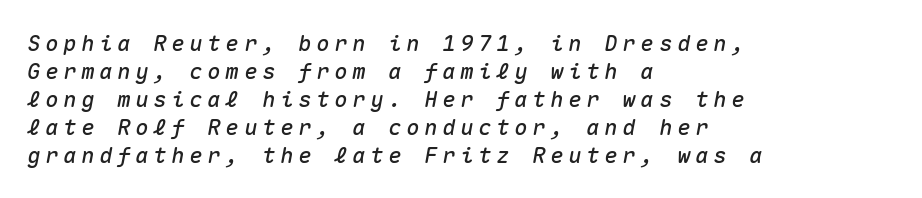
Q: Is the text italic (slanted)? A: Yes, it leans right by about 10 degrees.
Q: Is the text underlined? A: No.
Q: How is the paragraph aligned? A: Left-aligned.
Q: Is the spacing between letters normal or unusually wide? A: Unusually wide.
Q: Is the spacing between lines tight, normal or loose? A: Normal.
